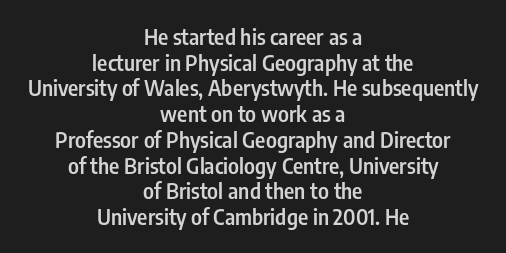
{"italic": "no", "bold": "semi", "underline": "no", "align": "center", "line_spacing_ratio": 1.17, "letter_spacing": "normal", "letter_spacing_em": 0.0, "glyph_px": 22}
